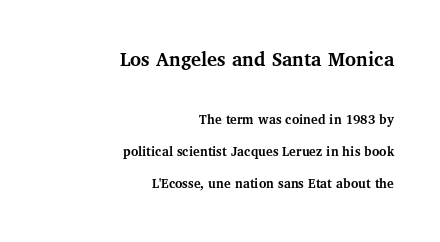
This sample uses plain, unmodified letter spacing. Strokes here are thick enough to call this a true bold. No italicization has been applied; the sample stays upright. Students, observe: this is what heavily led, spacious text looks like. Honestly, there is no underline to notice here at all.
